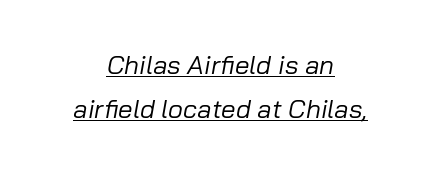
The image shows 26 px text type, italic (leaning right); set centered, normal line spacing (1.68x), normal letter spacing, underlined.
